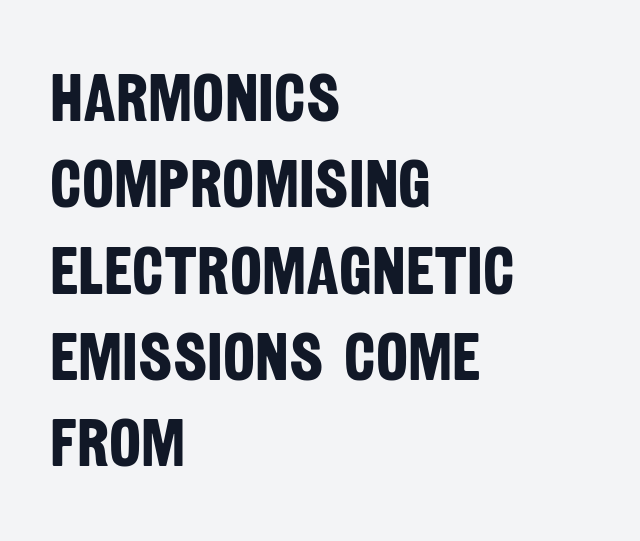
Q: Is the text bold? A: Yes.
Q: Is the typeface a serif or a sans-serif typeface? A: Sans-serif.
Q: Is the text underlined? A: No.
Q: How is the paragraph aligned? A: Left-aligned.
Q: Is the spacing between letters normal or unusually wide? A: Normal.
Q: Is the spacing between lines tight, normal or loose? A: Normal.
Q: Width (condensed, normal, or wide)? A: Condensed.
Q: Stroke contrast? A: Low.
Q: x-height? A: Large.
Q: Monospaced? A: No.
